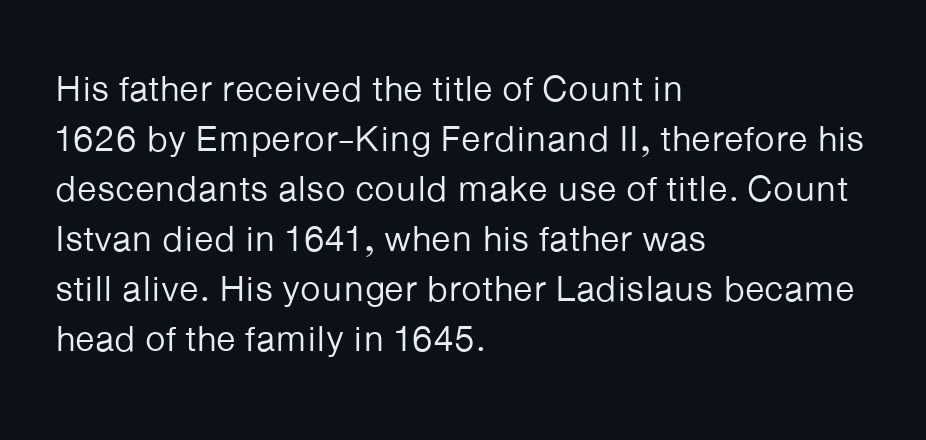
The image shows 36 px regular-weight sans-serif type, upright; set left-aligned, normal line spacing (1.39x), normal letter spacing, not underlined; low stroke contrast and a medium x-height.
